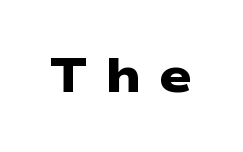
Character widths vary here, with narrow letters taking less room than wide ones. The line texture is sparse and dotted thanks to wide tracking. Chunky letters — that's bold for sure. The glyphs in this specimen are sans serif.
